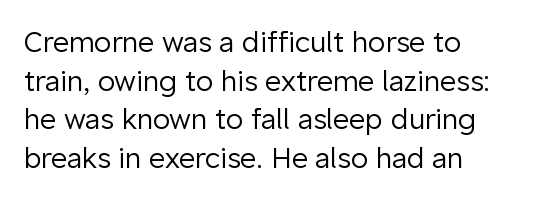
The image shows 28 px regular-weight sans-serif type, upright; set left-aligned, normal line spacing (1.38x), normal letter spacing, not underlined; low stroke contrast and a medium x-height.
